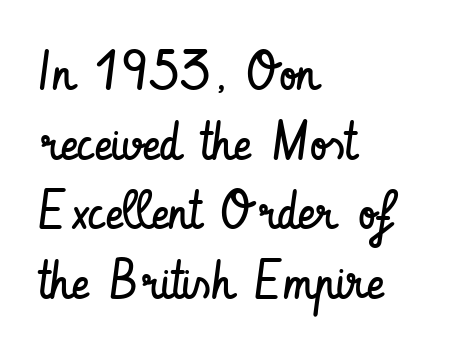
The image shows 54 px regular-weight, condensed sans-serif type, upright; set left-aligned, normal line spacing (1.29x), normal letter spacing, not underlined; low stroke contrast and a small x-height.
